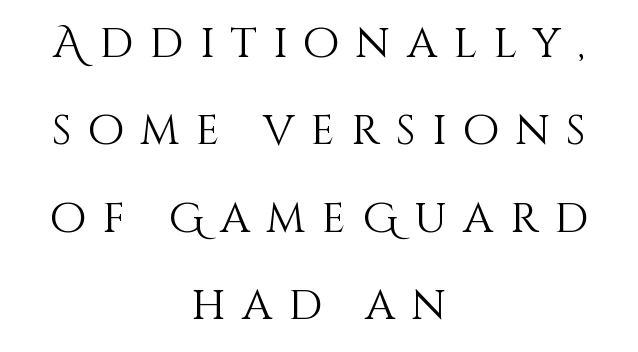
The image shows 42 px light type, upright; set centered, loose line spacing (2.08x), unusually wide letter spacing (+0.39 em), not underlined; medium stroke contrast and a large x-height.
